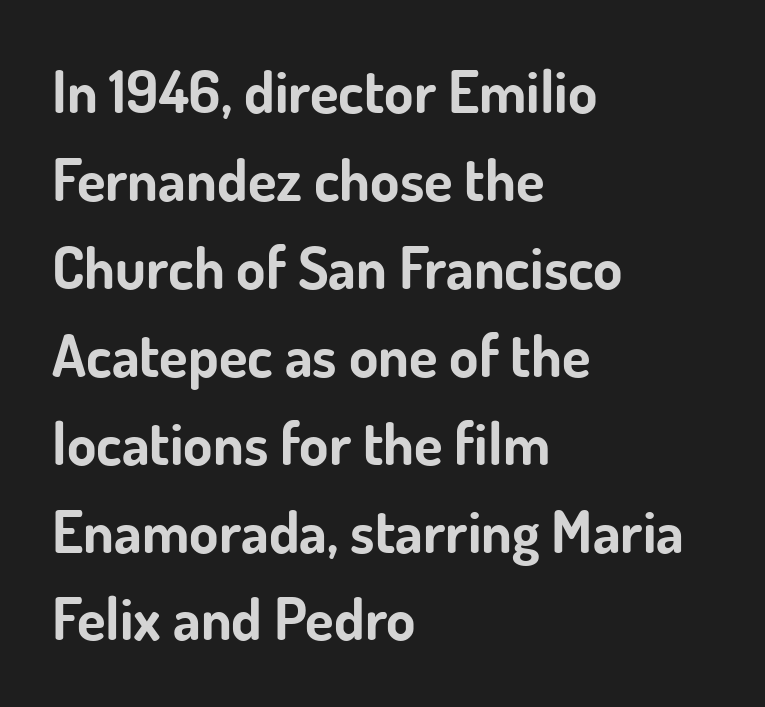
Regarding serifs, this sample does without them. The zone under the glyphs is completely vacant. The lines in this sample share a left origin and differ only in where they stop. Does the weight exceed regular? Yes, all the way to bold.
